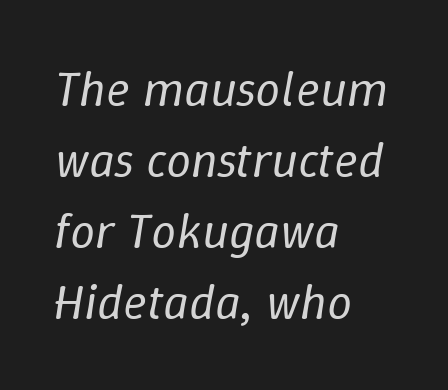
Leading matches the norm, producing a regular column. The letters are slanted; this is an italic face. Nobody touched the tracking dial on this one. Stroke thickness stays within the range of a standard reading face or lighter.
